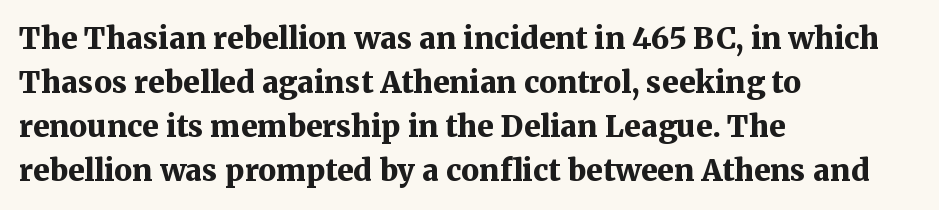
Q: Is the text bold? A: Yes.
Q: Is the text italic (slanted)? A: No, it is upright.
Q: Is the typeface a serif or a sans-serif typeface? A: Serif.
Q: Is the text underlined? A: No.
Q: How is the paragraph aligned? A: Left-aligned.
Q: Is the spacing between letters normal or unusually wide? A: Normal.
Q: Is the spacing between lines tight, normal or loose? A: Normal.
Q: Width (condensed, normal, or wide)? A: Normal.
Q: Stroke contrast? A: Medium.
Q: x-height? A: Medium.
Q: Monospaced? A: No.
